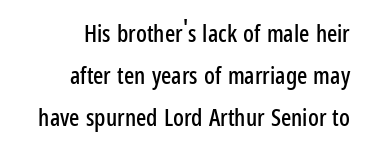
Q: Is the text italic (slanted)? A: No, it is upright.
Q: Is the text underlined? A: No.
Q: How is the paragraph aligned? A: Right-aligned.
Q: Is the spacing between letters normal or unusually wide? A: Normal.
